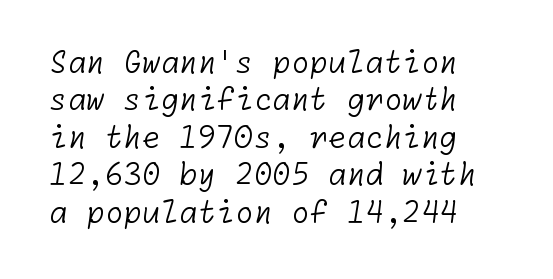
You can tell from the bare stems that sans-serif type was used. The letterforms sit at book weight or below. Inter-character spacing is left at the font's built-in metrics. Each row of text sits above clean, open space. These lines stack with their left ends in a neat column.
